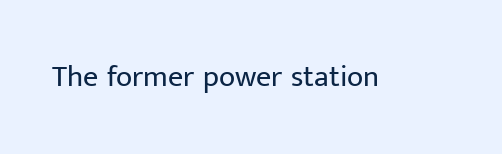
Q: Is the text bold? A: No.
Q: Is the text italic (slanted)? A: No, it is upright.
Q: Is the typeface a serif or a sans-serif typeface? A: Sans-serif.
Q: Is the text underlined? A: No.
Q: Is the spacing between letters normal or unusually wide? A: Normal.
Q: Width (condensed, normal, or wide)? A: Normal.
Q: Stroke contrast? A: Low.
Q: x-height? A: Medium.
Q: Monospaced? A: No.
